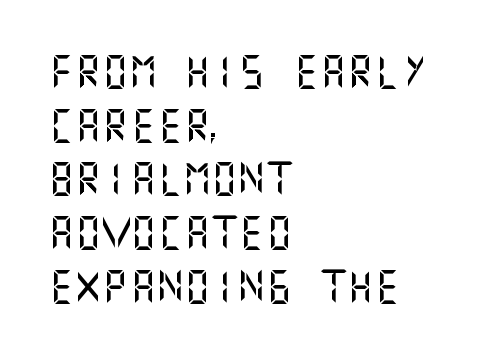
The image shows 34 px sans-serif type, upright; set left-aligned, normal line spacing (1.58x), normal letter spacing, not underlined; medium stroke contrast and a large x-height.
